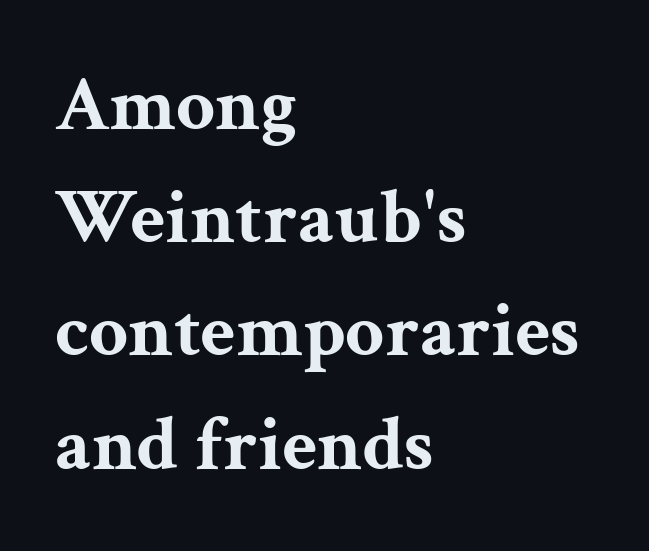
The image shows 77 px bold, wide serif type, upright; set left-aligned, normal line spacing (1.47x), normal letter spacing, not underlined; medium stroke contrast and a medium x-height.
